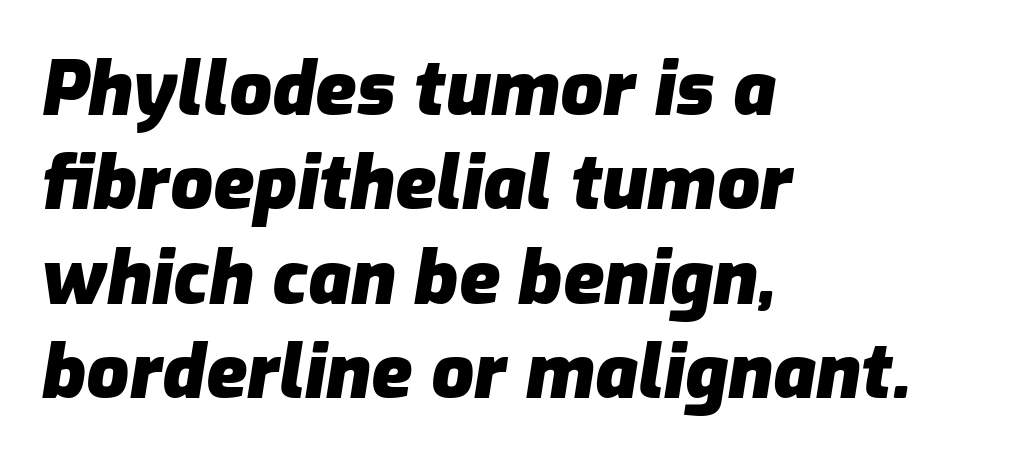
Q: Is the text bold? A: Yes.
Q: Is the text italic (slanted)? A: Yes, it leans right by about 9 degrees.
Q: Is the text underlined? A: No.
Q: How is the paragraph aligned? A: Left-aligned.
Q: Is the spacing between letters normal or unusually wide? A: Normal.
Q: Is the spacing between lines tight, normal or loose? A: Normal.
Q: Width (condensed, normal, or wide)? A: Normal.
Q: Stroke contrast? A: Low.
Q: x-height? A: Medium.
Q: Monospaced? A: No.
